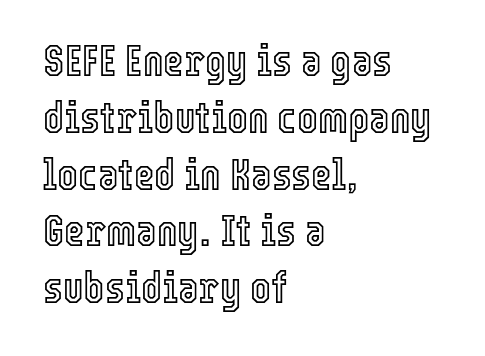
No word sits above an underline. Leading matches the norm, producing a regular column. Between one letter and the next there's only the usual sliver of space. The axis of the letterforms is exactly vertical. These lines are set flush left with a ragged right edge. Think of a printed novel: that variable character pitch is what you see here.
